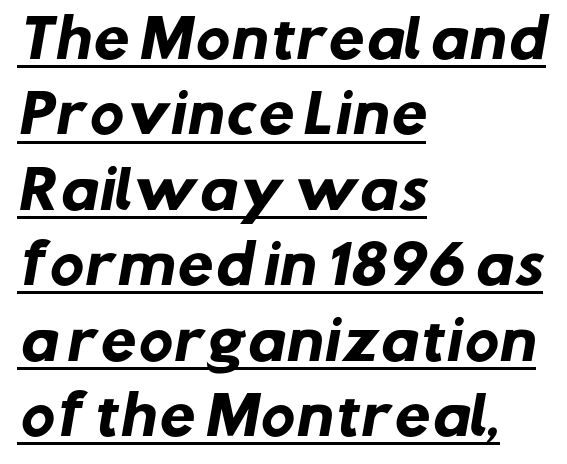
Each letter's strokes conclude bluntly, with no projecting serifs. Characters follow at the spacing the type designer built in. The typesetter chose a ragged-right arrangement here. These words are printed bold, with thick strokes throughout. Think of a printed novel: that variable character pitch is what you see here. Beneath each row of characters lies a ruled line.
